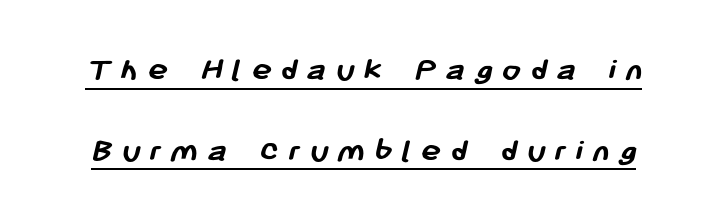
The image shows 34 px semibold sans-serif type; set loose line spacing (2.37x), unusually wide letter spacing (+0.26 em), underlined; low stroke contrast and a medium x-height.
